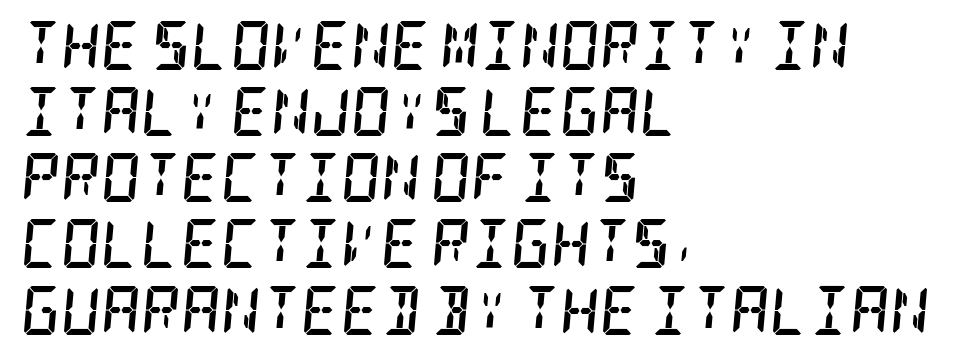
The image shows 49 px semibold, condensed serif type, italic (leaning right); set left-aligned, normal line spacing (1.35x), normal letter spacing, not underlined; low stroke contrast and a large x-height.
